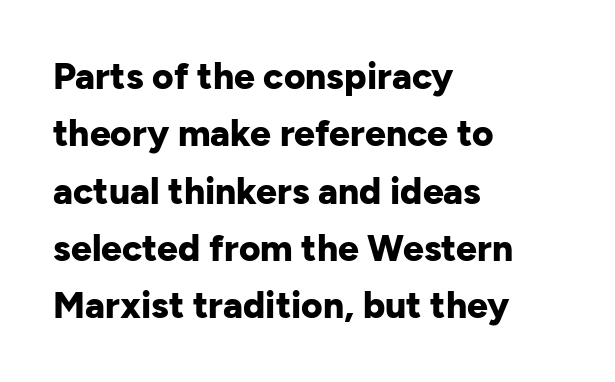
Clear beneath every line of the passage. Proportional: the letters do not fall into vertical columns. How are the letters spaced? Ordinarily, with no added tracking. Does the copy run flush right? No — it runs flush left.
